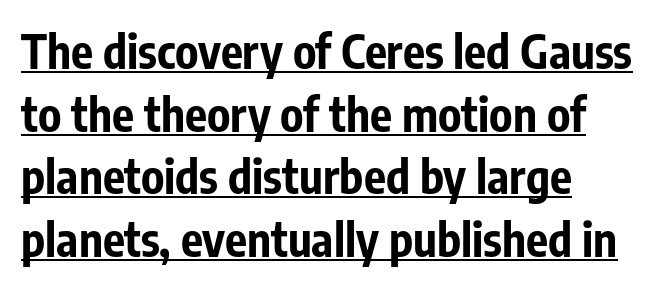
The image shows 46 px bold, condensed sans-serif type, upright; set left-aligned, normal line spacing (1.36x), normal letter spacing, underlined; low stroke contrast and a medium x-height.
